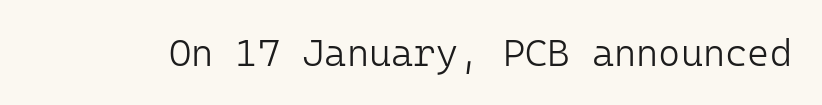
The image shows 38 px light sans-serif type, upright, monospaced; set normal letter spacing, not underlined; low stroke contrast and a medium x-height.
